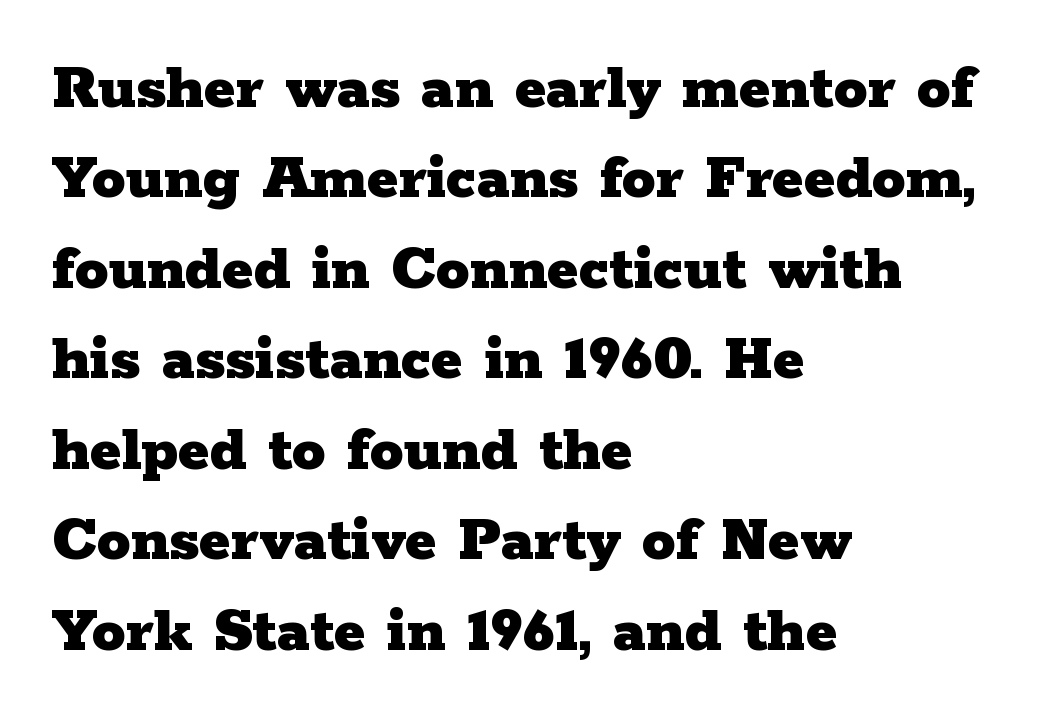
Spacing between characters is what you'd get straight out of the box. A classic flush-left, rag-right setting is used for this passage. You can tell from the footed stems that serif type was used. A typesetter would call this proportional, since set widths differ per character. The words here are not underlined.
